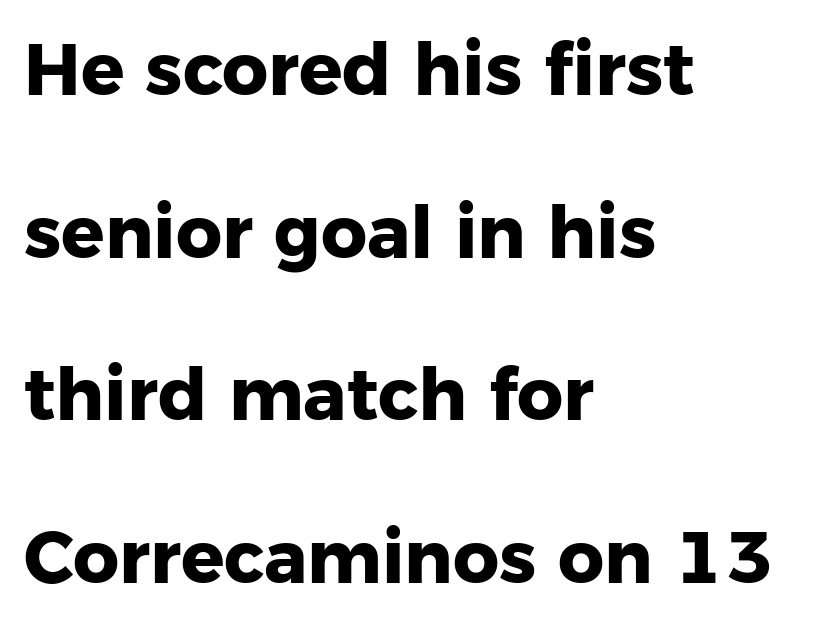
Short note: letters normally spaced. Regarding leading, the lines here are spaced well apart. The ragged edge is on the right, which tells us the setting is flush left. Nothing sits at the stroke ends, so this counts as sans-serif. Beneath every word, the page is bare.
